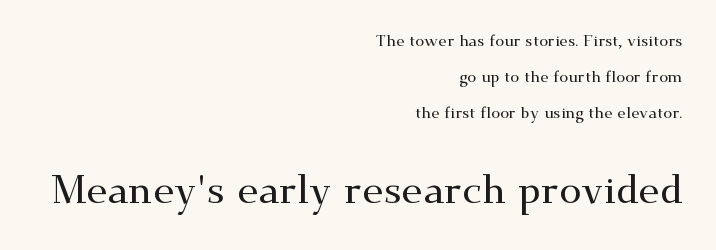
Q: Is the text italic (slanted)? A: No, it is upright.
Q: Is the typeface a serif or a sans-serif typeface? A: Serif.
Q: Is the text underlined? A: No.
Q: How is the paragraph aligned? A: Right-aligned.
Q: Is the spacing between letters normal or unusually wide? A: Normal.
Q: Is the spacing between lines tight, normal or loose? A: Loose.
Q: Which block of text is set in a larger size, the first (top) or the second (bottom)? A: The second (bottom) one.
Q: Width (condensed, normal, or wide)? A: Wide.
Q: Stroke contrast? A: Medium.
Q: x-height? A: Small.
Q: Monospaced? A: No.
